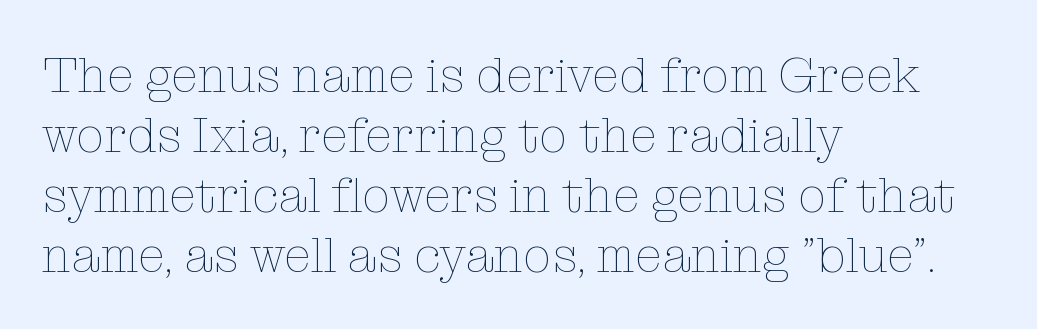
The image shows 50 px thin type, upright; set left-aligned, line spacing 1.2x, normal letter spacing, not underlined; low stroke contrast and a medium x-height.
